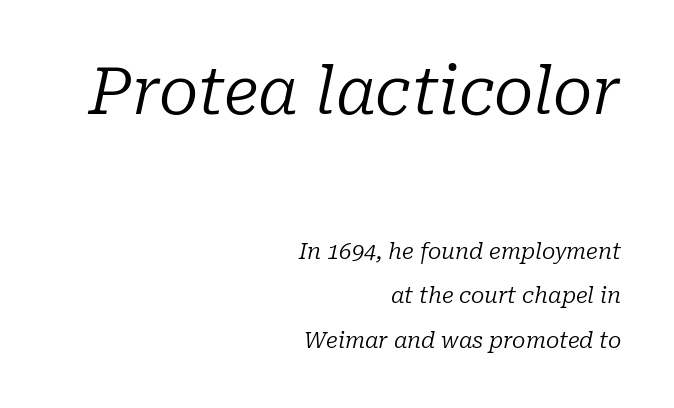
Q: Is the text bold? A: No.
Q: Is the text italic (slanted)? A: Yes, it leans right by about 10 degrees.
Q: Is the typeface a serif or a sans-serif typeface? A: Serif.
Q: Is the text underlined? A: No.
Q: How is the paragraph aligned? A: Right-aligned.
Q: Is the spacing between letters normal or unusually wide? A: Normal.
Q: Is the spacing between lines tight, normal or loose? A: Loose.
Q: Which block of text is set in a larger size, the first (top) or the second (bottom)? A: The first (top) one.
Q: Width (condensed, normal, or wide)? A: Normal.
Q: Stroke contrast? A: Low.
Q: x-height? A: Medium.
Q: Monospaced? A: No.
